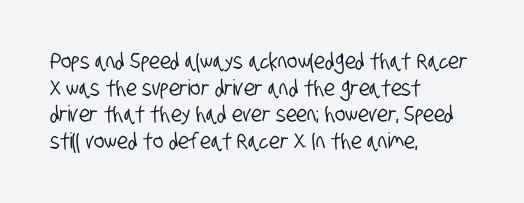
{"underline": "no", "align": "left", "line_spacing_ratio": 1.21, "letter_spacing": "normal", "letter_spacing_em": 0.0, "glyph_px": 22}
